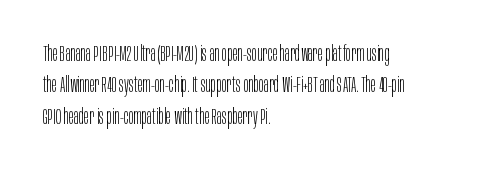
The image shows 22 px text type, upright; set left-aligned, normal line spacing (1.43x), normal letter spacing, not underlined.
